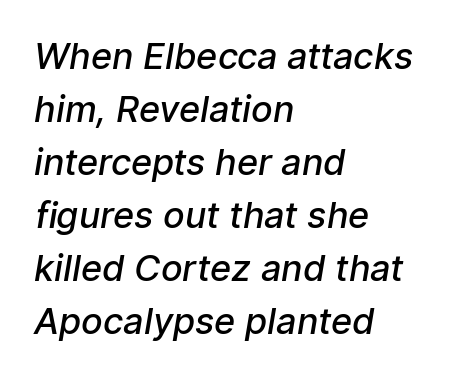
{"serif": "no", "bold": "semi", "weight": "semibold", "width": "normal", "stroke_contrast": "low", "x_height": "medium", "monospaced": "no", "underline": "no", "align": "left", "line_spacing": "normal", "line_spacing_ratio": 1.47, "letter_spacing": "normal", "letter_spacing_em": 0.0, "glyph_px": 36}
